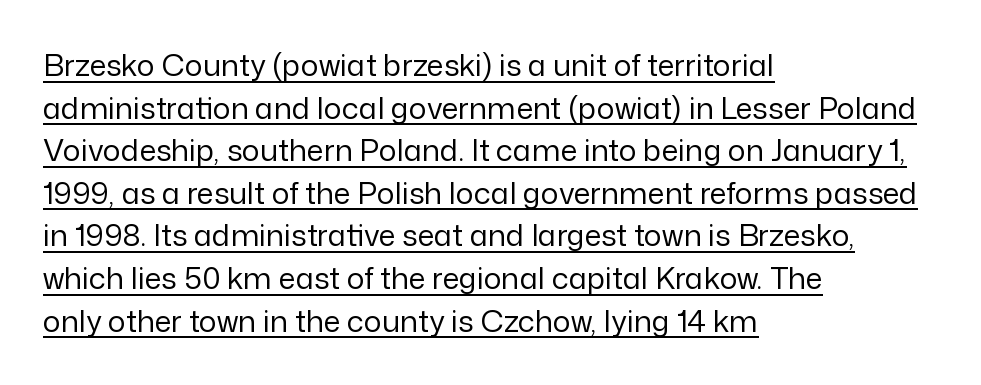
Q: Is the text bold? A: No.
Q: Is the text italic (slanted)? A: No, it is upright.
Q: Is the typeface a serif or a sans-serif typeface? A: Sans-serif.
Q: Is the text underlined? A: Yes.
Q: How is the paragraph aligned? A: Left-aligned.
Q: Is the spacing between letters normal or unusually wide? A: Normal.
Q: Is the spacing between lines tight, normal or loose? A: Normal.
Q: Width (condensed, normal, or wide)? A: Normal.
Q: Stroke contrast? A: Low.
Q: x-height? A: Medium.
Q: Monospaced? A: No.
